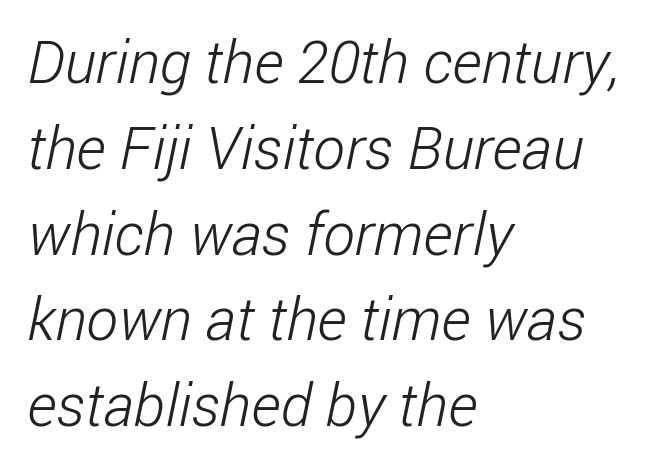
Default kerning and tracking; the words read as compact shapes. Stems and bowls with no extra thickness — not bold. If you drew a ruler down the left edge, every line would touch it. This sample has the flowing, uneven cadence of proportional lettering. Serifs: no, the terminals of the letterforms are clean.
